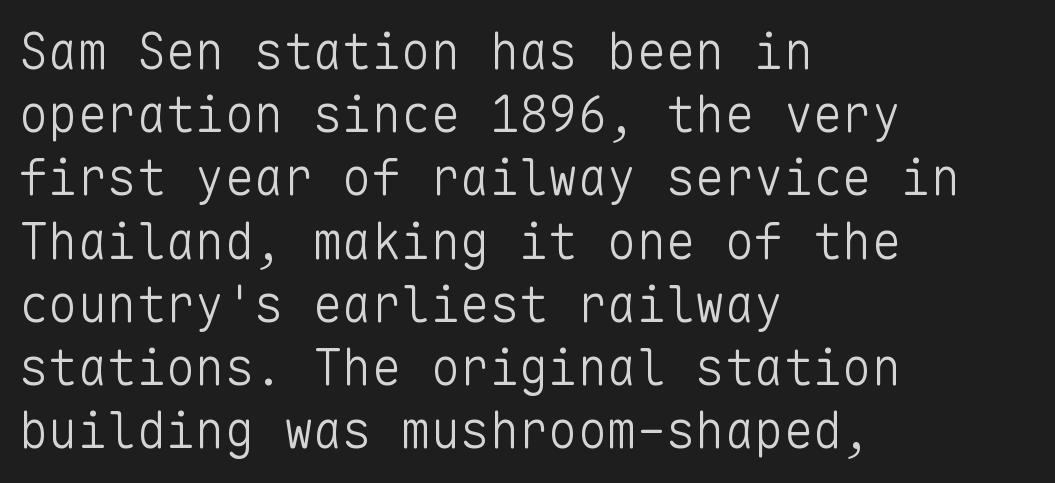
Q: Is the text bold? A: No.
Q: Is the text italic (slanted)? A: No, it is upright.
Q: Is the typeface a serif or a sans-serif typeface? A: Sans-serif.
Q: Is the text underlined? A: No.
Q: How is the paragraph aligned? A: Left-aligned.
Q: Is the spacing between letters normal or unusually wide? A: Normal.
Q: Is the spacing between lines tight, normal or loose? A: Normal.
Q: Width (condensed, normal, or wide)? A: Normal.
Q: Stroke contrast? A: Low.
Q: x-height? A: Medium.
Q: Monospaced? A: Yes.
